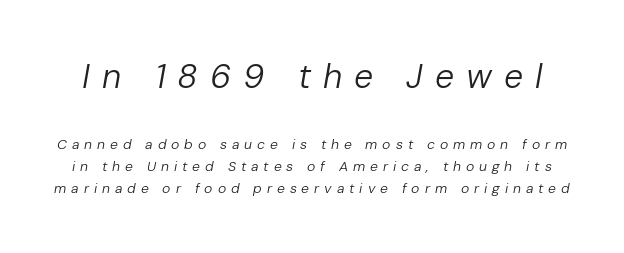
The image shows 34 px regular-weight type, italic (leaning right); set normal line spacing (1.58x), unusually wide letter spacing (+0.35 em), not underlined; the first (top) block is 2.43x larger; low stroke contrast and a medium x-height.
